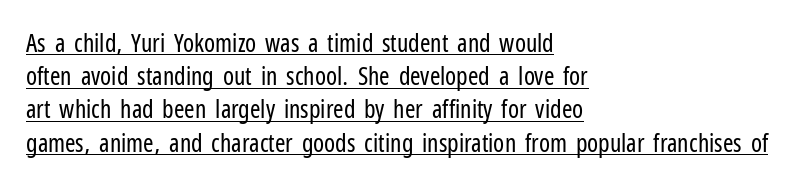
Q: Is the text bold? A: No.
Q: Is the text italic (slanted)? A: No, it is upright.
Q: Is the text underlined? A: Yes.
Q: How is the paragraph aligned? A: Left-aligned.
Q: Is the spacing between letters normal or unusually wide? A: Normal.
Q: Is the spacing between lines tight, normal or loose? A: Normal.
